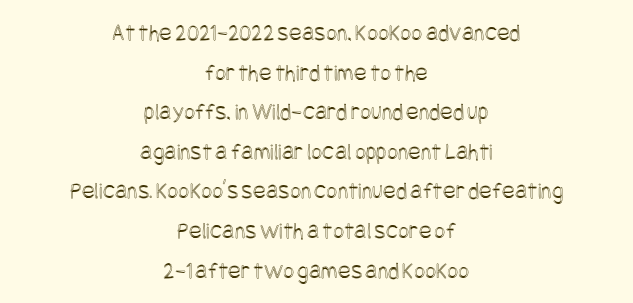
{"italic": "no", "underline": "no", "align": "center", "line_spacing": "normal", "line_spacing_ratio": 1.65, "letter_spacing": "normal", "letter_spacing_em": 0.0, "glyph_px": 24}
